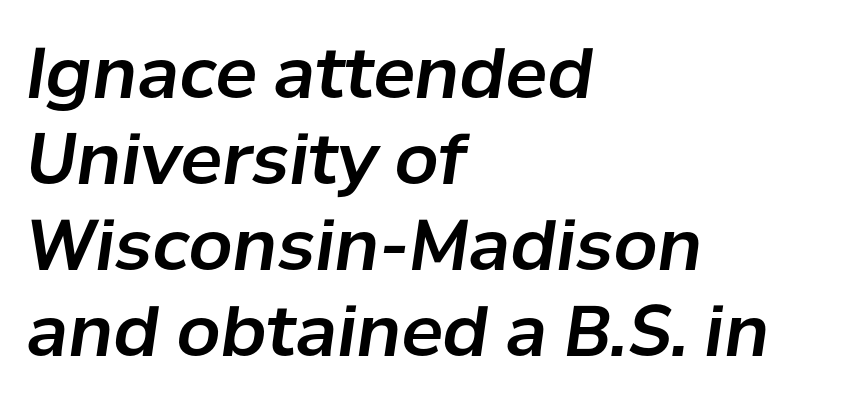
The image shows 70 px text type, italic (leaning right); set left-aligned, line spacing 1.23x, normal letter spacing, not underlined; low stroke contrast and a medium x-height.
